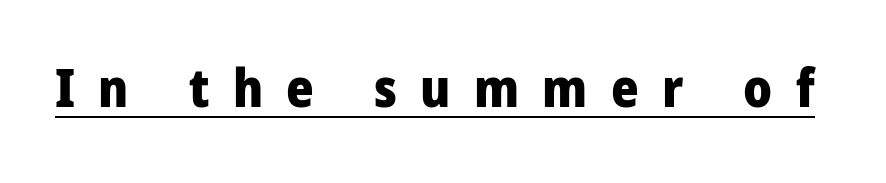
Loose tracking; the words dissolve into strings of separated letters. The sample's only ornament is a line tracing under the words. Varying glyph widths throughout — classic text-font behaviour. The letters stand upright; this is a roman face. What kind of face is this? One without serifs — a sans.
